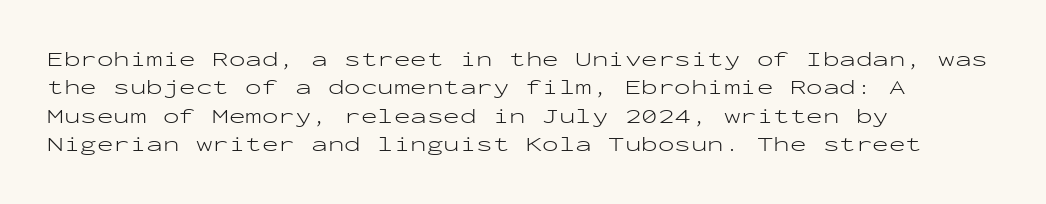
The image shows 22 px text type, upright; set left-aligned, normal line spacing (1.29x), normal letter spacing, not underlined.
